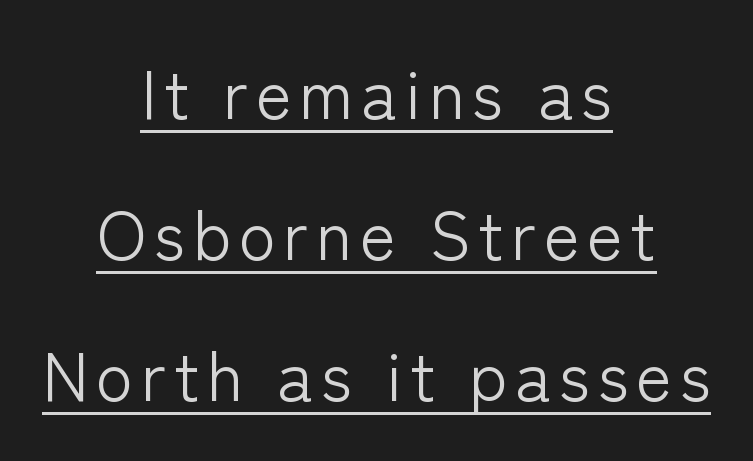
Q: Is the text bold? A: No.
Q: Is the text italic (slanted)? A: No, it is upright.
Q: Is the typeface a serif or a sans-serif typeface? A: Sans-serif.
Q: Is the text underlined? A: Yes.
Q: How is the paragraph aligned? A: Centered.
Q: Is the spacing between lines tight, normal or loose? A: Loose.
Q: Width (condensed, normal, or wide)? A: Normal.
Q: Stroke contrast? A: Low.
Q: x-height? A: Medium.
Q: Monospaced? A: No.
